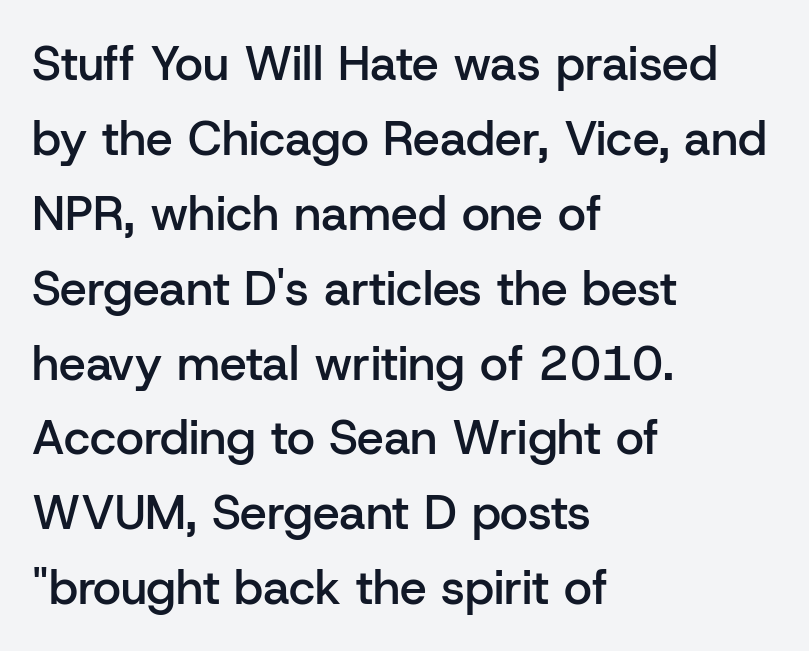
{"serif": "no", "italic": "no", "bold": "semi", "weight": "semibold", "width": "normal", "stroke_contrast": "low", "x_height": "medium", "monospaced": "no", "underline": "no", "align": "left", "line_spacing": "normal", "line_spacing_ratio": 1.56, "letter_spacing": "normal", "letter_spacing_em": 0.0, "glyph_px": 48}
